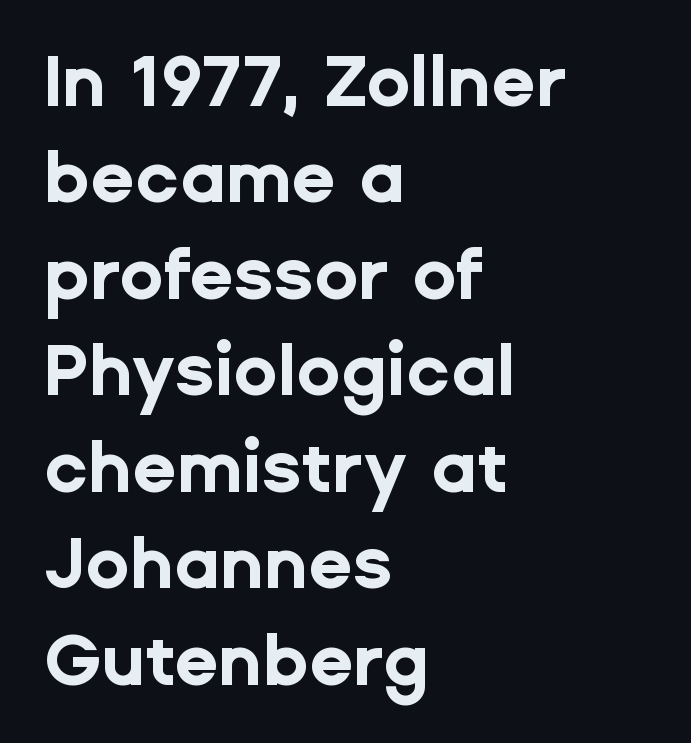
The image shows 72 px bold sans-serif type, upright; set left-aligned, normal line spacing (1.34x), normal letter spacing, not underlined; low stroke contrast and a medium x-height.
